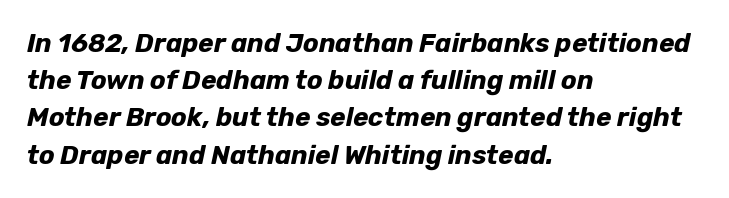
The image shows 26 px bold type, italic (leaning right); set left-aligned, normal line spacing (1.43x), normal letter spacing, not underlined.
